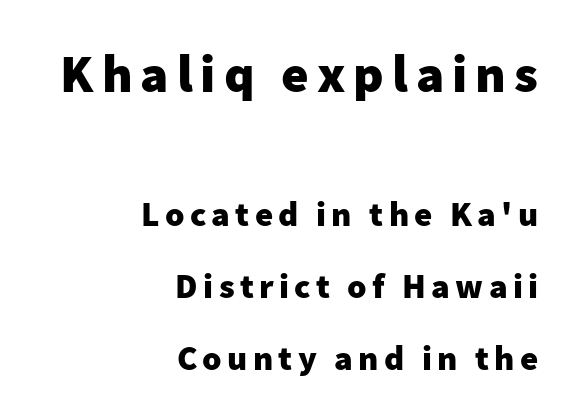
{"serif": "no", "italic": "no", "bold": "yes", "weight": "heavy", "width": "normal", "stroke_contrast": "low", "x_height": "medium", "monospaced": "no", "underline": "no", "align": "right", "line_spacing": "loose", "line_spacing_ratio": 2.06, "larger_block": "first", "size_ratio": 1.51, "glyph_px": 53}
